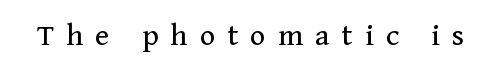
Bare-footed words on every line. Glyph-to-glyph distance is far greater than everyday printed text. Typographically, this falls in the serif category. The letters look calm and open, with moderate or lighter stems.
